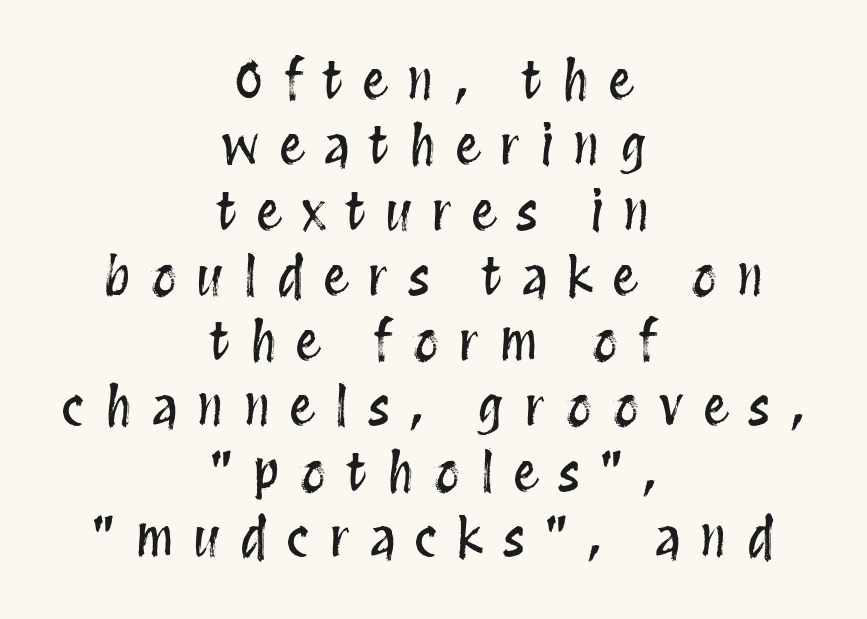
{"italic": "no", "width": "condensed", "stroke_contrast": "medium", "x_height": "large", "monospaced": "no", "underline": "no", "align": "center", "line_spacing": "normal", "line_spacing_ratio": 1.28, "letter_spacing": "wide", "letter_spacing_em": 0.39, "glyph_px": 51}
